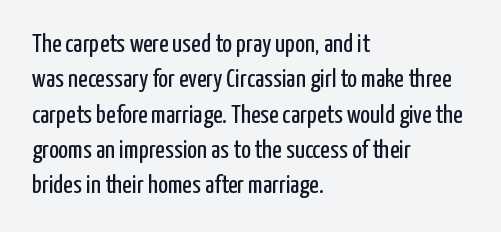
Q: Is the text bold? A: No.
Q: Is the text italic (slanted)? A: No, it is upright.
Q: Is the text underlined? A: No.
Q: How is the paragraph aligned? A: Left-aligned.
Q: Is the spacing between letters normal or unusually wide? A: Normal.
Q: Is the spacing between lines tight, normal or loose? A: Normal.
